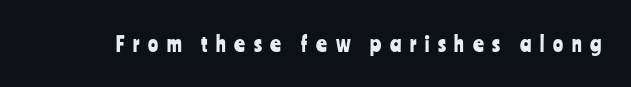
The image shows 21 px text type, upright; set unusually wide letter spacing (+0.41 em), not underlined.
